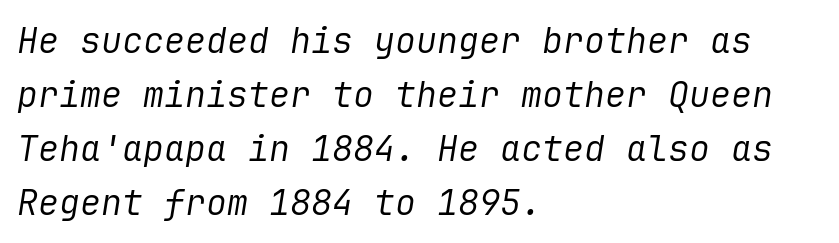
{"italic": "yes", "lean": "right", "slant_degrees": 9, "bold": "no", "weight": "regular", "width": "normal", "stroke_contrast": "low", "x_height": "medium", "underline": "no", "align": "left", "line_spacing": "normal", "line_spacing_ratio": 1.54, "letter_spacing": "normal", "letter_spacing_em": 0.0, "glyph_px": 35}
